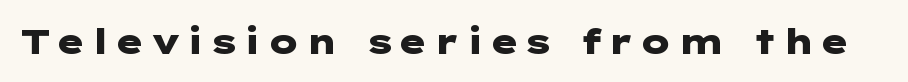
The image shows 35 px heavy, wide sans-serif type, upright; set not underlined; low stroke contrast and a medium x-height.
